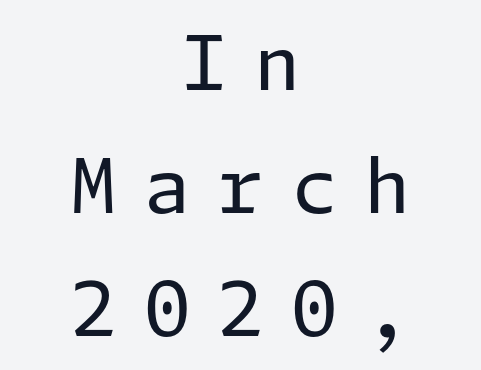
The image shows 75 px regular-weight sans-serif type, upright; set centered, normal line spacing (1.64x), unusually wide letter spacing (+0.36 em), not underlined; low stroke contrast and a medium x-height.
